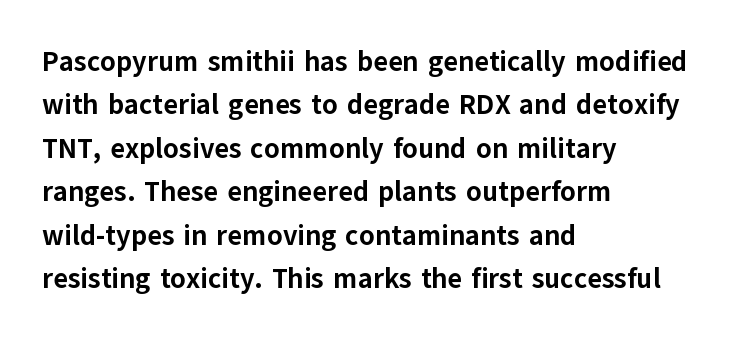
The image shows 28 px bold sans-serif type, upright; set left-aligned, normal line spacing (1.55x), normal letter spacing, not underlined; low stroke contrast and a medium x-height.
